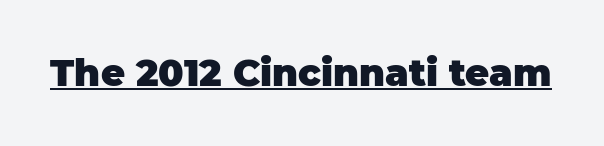
The letters sit at their default tracking, neither squeezed nor spread. Spacing verdict: proportional, widths tailored to each character. Underline: present. You can tell from the bare stems that sans-serif type was used. A full-strength bold gives these letters their thick strokes. Does the lettering tilt? It doesn't — this is upright.
